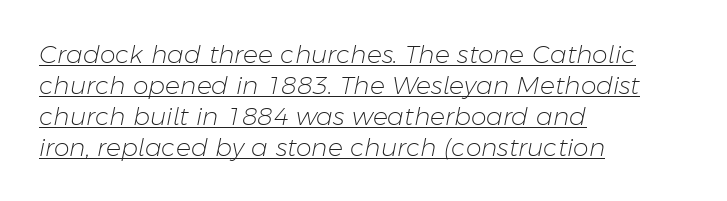
The image shows 25 px text type, italic (leaning right); set left-aligned, line spacing 1.24x, normal letter spacing, underlined.
